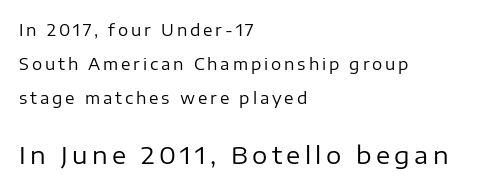
{"italic": "no", "bold": "no", "underline": "no", "align": "left", "line_spacing": "loose", "line_spacing_ratio": 2.11, "larger_block": "second", "size_ratio": 1.5, "glyph_px": 24}
